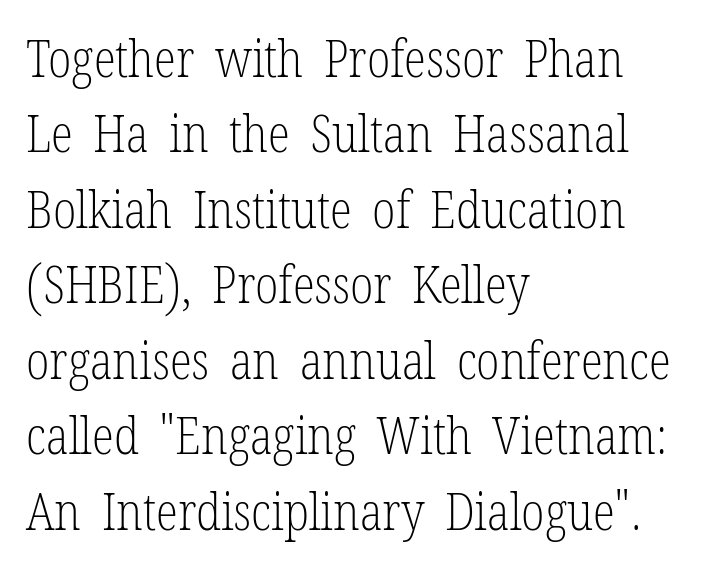
Q: Is the text bold? A: No.
Q: Is the text italic (slanted)? A: No, it is upright.
Q: Is the typeface a serif or a sans-serif typeface? A: Serif.
Q: Is the text underlined? A: No.
Q: How is the paragraph aligned? A: Left-aligned.
Q: Is the spacing between letters normal or unusually wide? A: Normal.
Q: Is the spacing between lines tight, normal or loose? A: Normal.
Q: Width (condensed, normal, or wide)? A: Condensed.
Q: Stroke contrast? A: Low.
Q: x-height? A: Medium.
Q: Monospaced? A: No.
